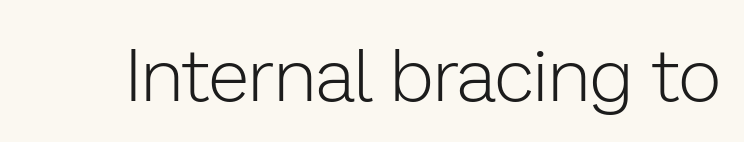
Character widths vary here, with narrow letters taking less room than wide ones. The string is rendered with underlining switched off. The font family rendered here belongs to the sans-serif group. Nothing unusual about the tracking: characters are spaced as the font intends. Counters stay open thanks to moderate or lighter strokes.
